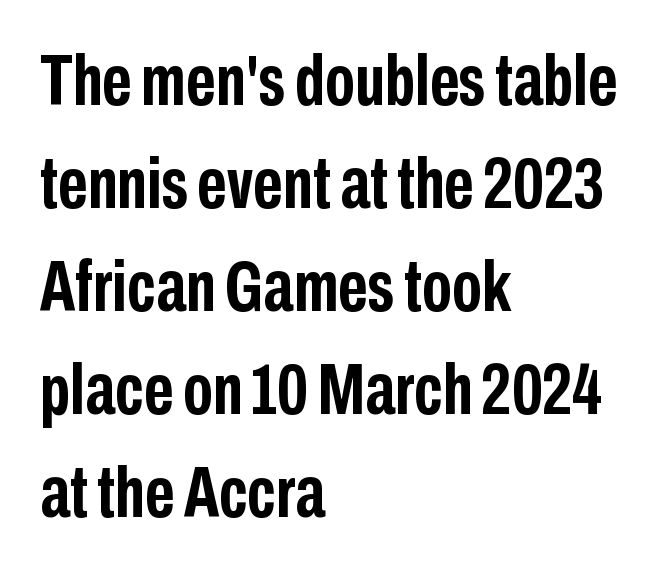
Q: Is the text bold? A: Yes.
Q: Is the text italic (slanted)? A: No, it is upright.
Q: Is the typeface a serif or a sans-serif typeface? A: Sans-serif.
Q: Is the text underlined? A: No.
Q: How is the paragraph aligned? A: Left-aligned.
Q: Is the spacing between letters normal or unusually wide? A: Normal.
Q: Is the spacing between lines tight, normal or loose? A: Normal.
Q: Width (condensed, normal, or wide)? A: Condensed.
Q: Stroke contrast? A: Low.
Q: x-height? A: Medium.
Q: Monospaced? A: No.
